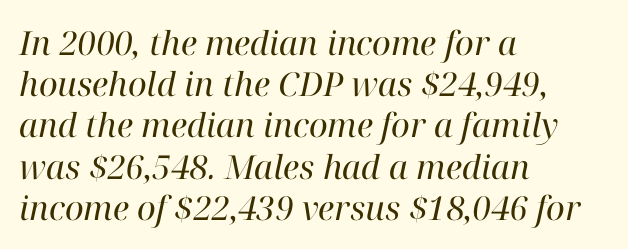
Typeset ragged right — the left edge is the straight one. Character widths vary here, with narrow letters taking less room than wide ones. No extra tracking has been applied to these lines. An italicized treatment has been applied to the whole sample.
